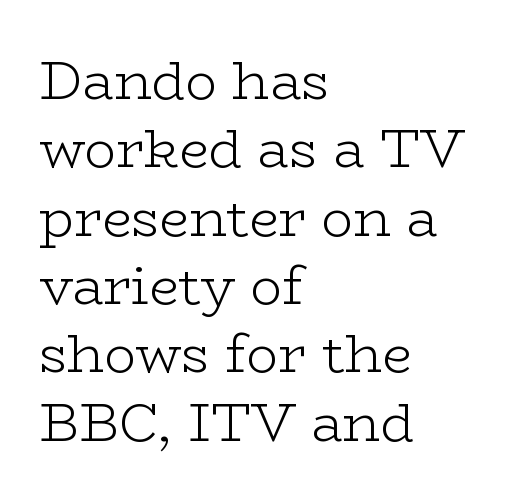
Q: Is the text bold? A: No.
Q: Is the text italic (slanted)? A: No, it is upright.
Q: Is the typeface a serif or a sans-serif typeface? A: Serif.
Q: Is the text underlined? A: No.
Q: How is the paragraph aligned? A: Left-aligned.
Q: Is the spacing between letters normal or unusually wide? A: Normal.
Q: Is the spacing between lines tight, normal or loose? A: Normal.
Q: Width (condensed, normal, or wide)? A: Wide.
Q: Stroke contrast? A: Low.
Q: x-height? A: Medium.
Q: Monospaced? A: No.
